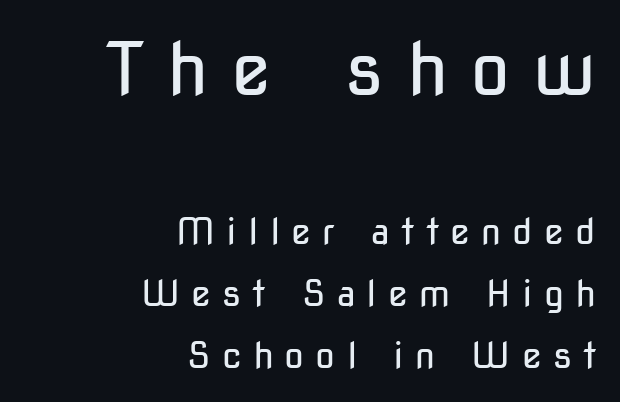
{"serif": "no", "italic": "no", "bold": "no", "weight": "regular", "width": "condensed", "stroke_contrast": "low", "x_height": "medium", "monospaced": "no", "underline": "no", "align": "right", "line_spacing_ratio": 1.73, "letter_spacing": "wide", "letter_spacing_em": 0.31, "larger_block": "first", "size_ratio": 2.03, "glyph_px": 73}
